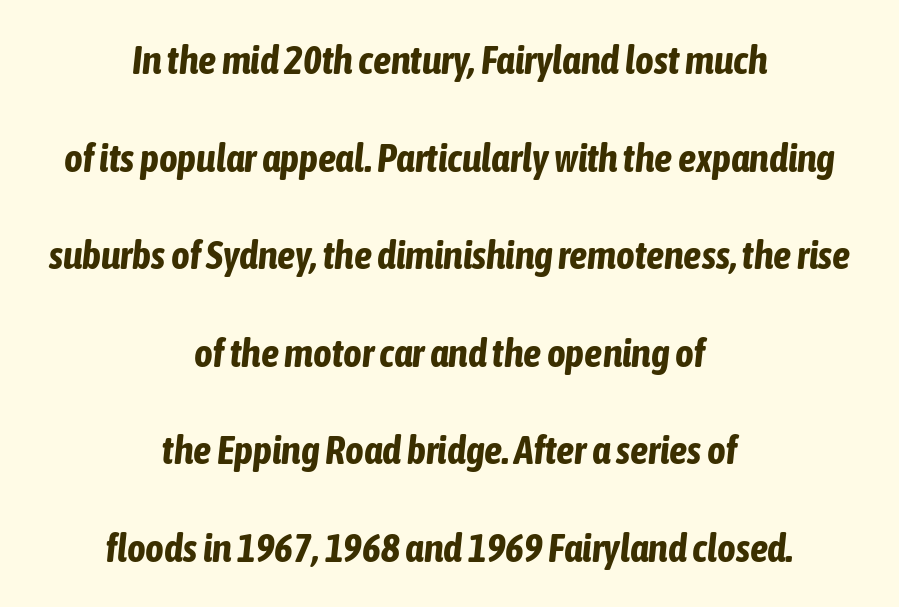
{"italic": "yes", "lean": "right", "slant_degrees": 6, "bold": "yes", "weight": "bold", "width": "condensed", "stroke_contrast": "low", "x_height": "medium", "monospaced": "no", "underline": "no", "align": "center", "line_spacing": "loose", "line_spacing_ratio": 2.44, "letter_spacing": "normal", "letter_spacing_em": 0.0, "glyph_px": 40}
